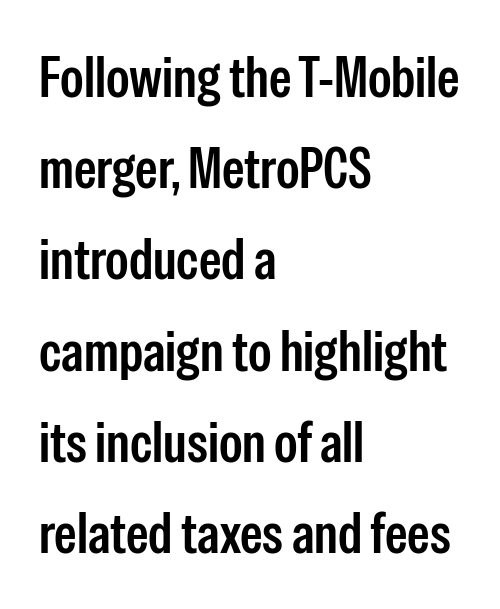
Proportional: the letters do not fall into vertical columns. Grotesque or geometric, the face here clearly has no serifs. Nobody touched the tracking dial on this one. Style check: upright.
